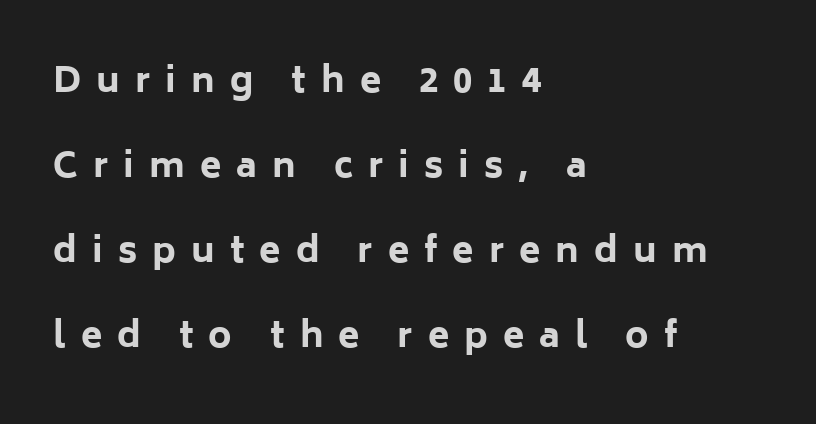
{"serif": "no", "italic": "no", "bold": "yes", "weight": "bold", "width": "normal", "stroke_contrast": "low", "x_height": "medium", "monospaced": "no", "underline": "no", "align": "left", "line_spacing": "loose", "line_spacing_ratio": 2.43, "letter_spacing": "wide", "letter_spacing_em": 0.43, "glyph_px": 35}
